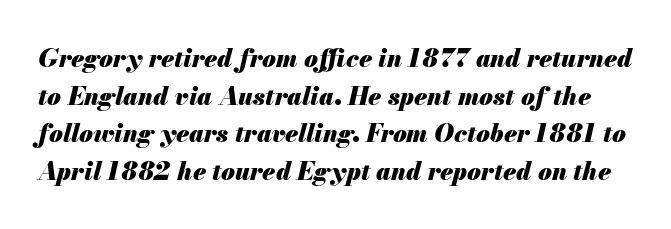
Bold? Absolutely — the strokes are thick and heavy. No word sits above an underline. Standard letterfit; no display-style spreading of the glyphs. Style check: oblique. Each new line begins a customary step beneath the previous one.
